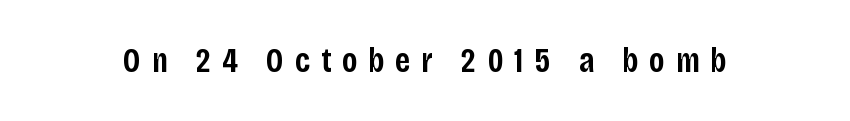
The image shows 35 px semibold, condensed sans-serif type, upright; set unusually wide letter spacing (+0.31 em), not underlined; low stroke contrast and a large x-height.
